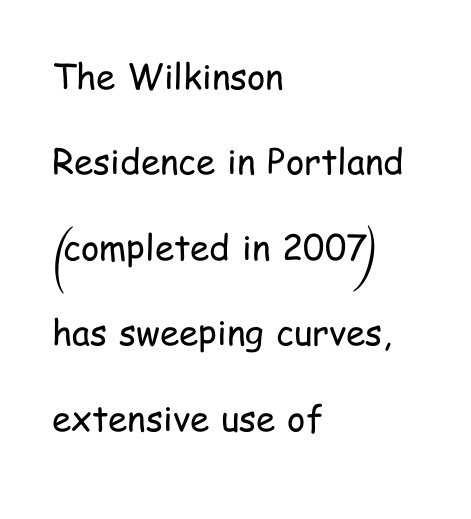
{"serif": "no", "italic": "no", "bold": "no", "weight": "regular", "width": "condensed", "stroke_contrast": "low", "x_height": "medium", "monospaced": "no", "underline": "no", "align": "left", "line_spacing": "loose", "line_spacing_ratio": 2.44, "letter_spacing": "normal", "letter_spacing_em": 0.0, "glyph_px": 35}
